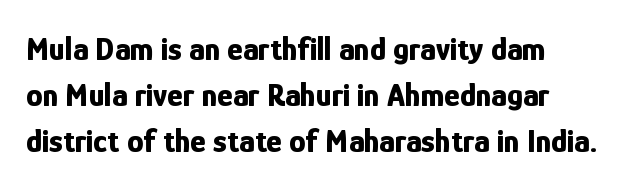
The text block is weighted toward the left margin, trailing off unevenly rightward. You could not count columns in this text — the font is proportionally spaced. Serifs: no, the terminals of the letterforms are clean. This sample uses an upright cut, with every glyph sitting square on the baseline. Bold? Absolutely — the strokes are thick and heavy.
